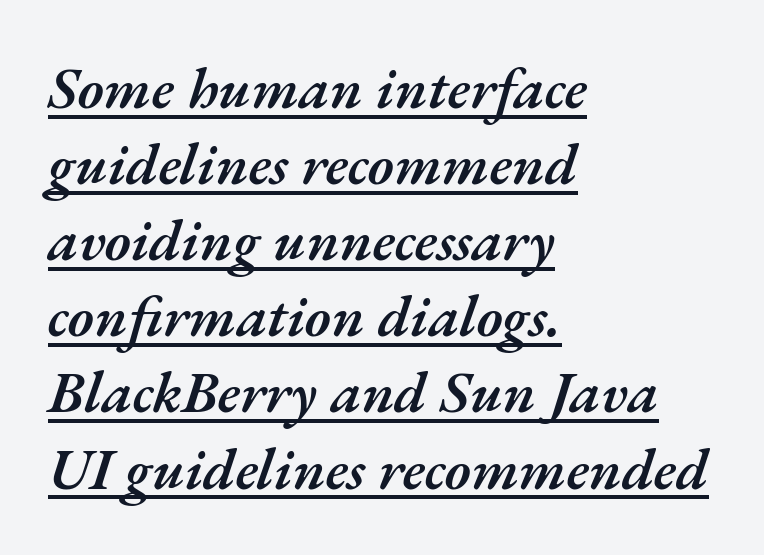
On the weight axis this lands at semibold, roughly 600. A typesetter would call this proportional, since set widths differ per character. Every word sits above its own underline. What stands out about the letter spacing? Nothing — it is the standard amount.
